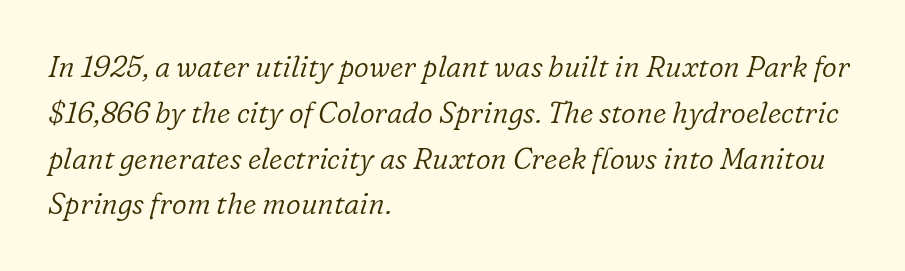
The image shows 29 px light serif type, italic (leaning right); set left-aligned, normal line spacing (1.58x), normal letter spacing, not underlined; low stroke contrast and a medium x-height.
